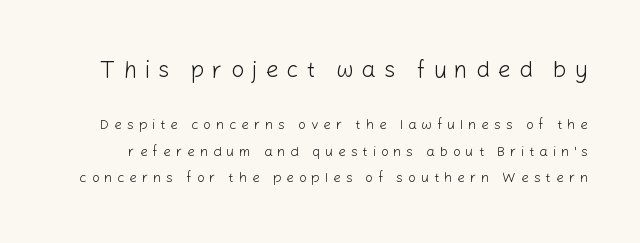
The image shows 23 px text type, upright; set line spacing 1.87x, unusually wide letter spacing (+0.34 em), not underlined; the first (top) block is 1.64x larger.
